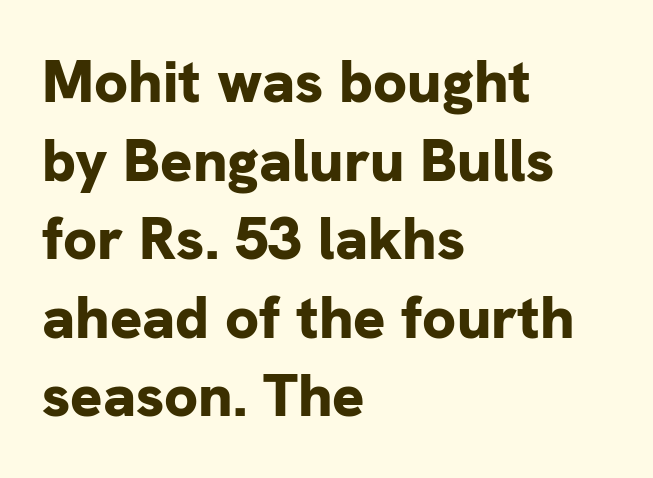
The image shows 60 px bold sans-serif type, upright; set left-aligned, normal line spacing (1.31x), normal letter spacing, not underlined; low stroke contrast and a medium x-height.
